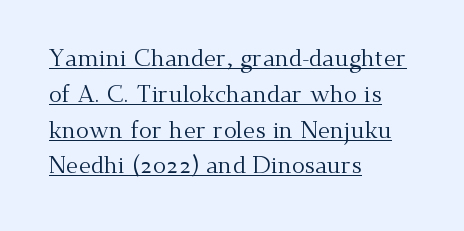
The space between consecutive lines is moderate. Typeset ragged right — the left edge is the straight one. It's the straight-up-and-down kind of type. There is no visible air inserted between adjacent glyphs.
